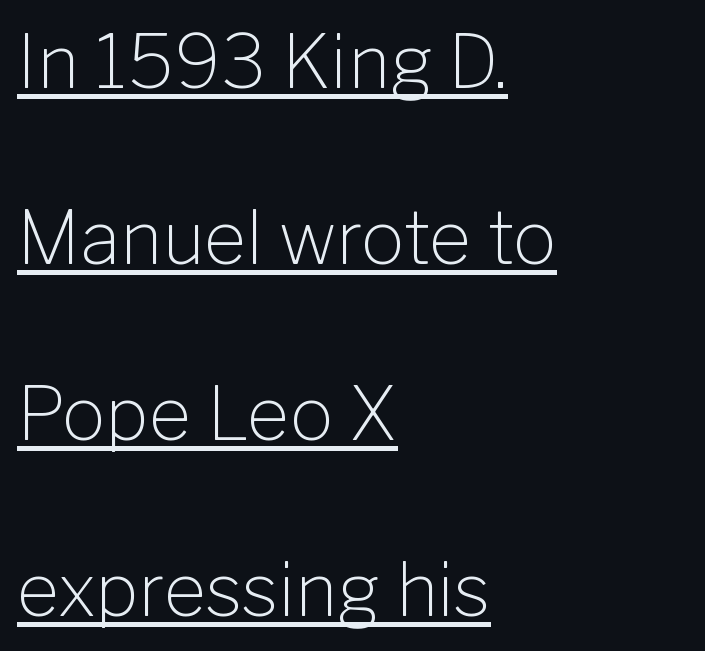
The image shows 73 px light sans-serif type, upright; set left-aligned, loose line spacing (2.41x), normal letter spacing, underlined; low stroke contrast and a medium x-height.
